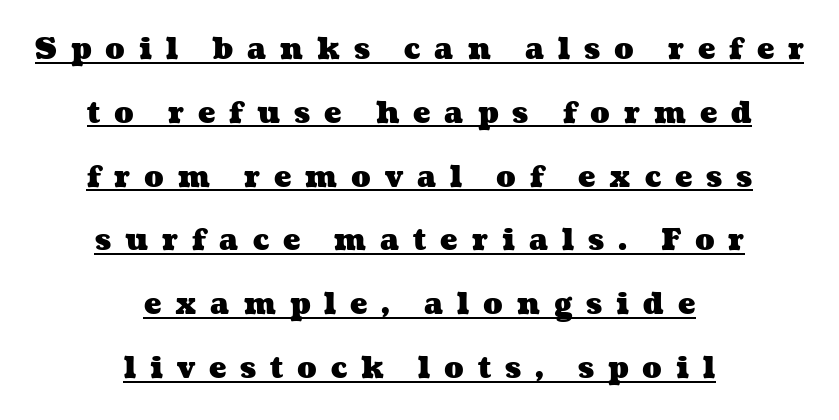
Q: Is the text bold? A: Yes.
Q: Is the text underlined? A: Yes.
Q: How is the paragraph aligned? A: Centered.
Q: Is the spacing between letters normal or unusually wide? A: Unusually wide.
Q: Is the spacing between lines tight, normal or loose? A: Loose.
Q: Width (condensed, normal, or wide)? A: Wide.
Q: Stroke contrast? A: Medium.
Q: x-height? A: Medium.
Q: Monospaced? A: No.
